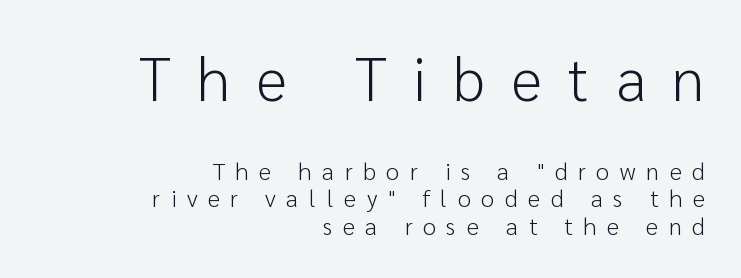
The image shows 60 px light sans-serif type, upright; set right-aligned, line spacing 1.16x, unusually wide letter spacing (+0.44 em), not underlined; the first (top) block is 2.5x larger; low stroke contrast and a medium x-height.
